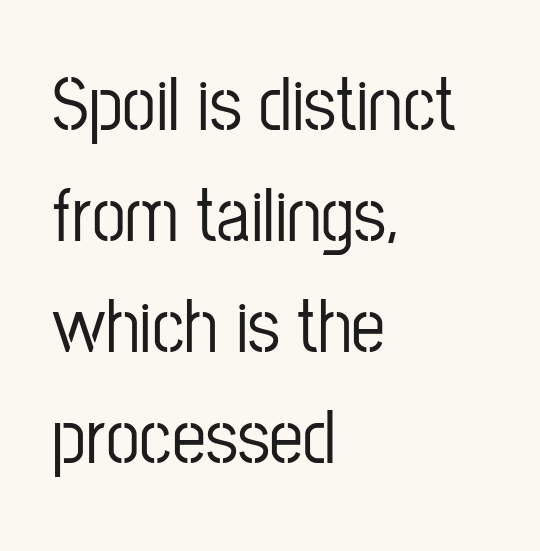
{"serif": "no", "italic": "no", "width": "condensed", "stroke_contrast": "low", "x_height": "medium", "monospaced": "no", "underline": "no", "align": "left", "line_spacing": "normal", "line_spacing_ratio": 1.46, "letter_spacing": "normal", "letter_spacing_em": 0.0, "glyph_px": 76}
